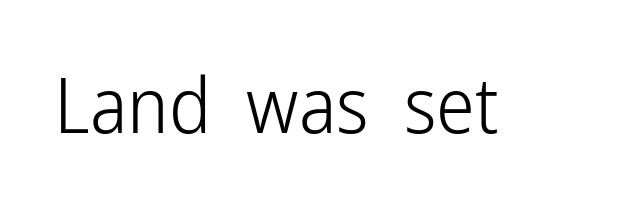
The image shows 78 px light, condensed sans-serif type, upright; set normal letter spacing, not underlined; low stroke contrast and a medium x-height.
